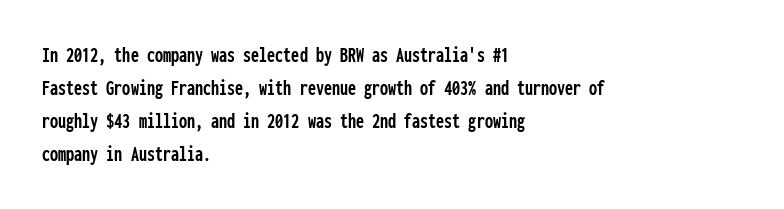
The image shows 23 px text type, upright; set left-aligned, normal line spacing (1.44x), normal letter spacing, not underlined.
